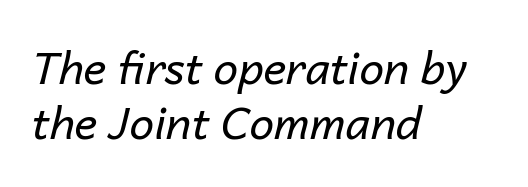
Q: Is the text bold? A: No.
Q: Is the text italic (slanted)? A: Yes, it leans right by about 14 degrees.
Q: Is the text underlined? A: No.
Q: How is the paragraph aligned? A: Left-aligned.
Q: Is the spacing between letters normal or unusually wide? A: Normal.
Q: Width (condensed, normal, or wide)? A: Normal.
Q: Stroke contrast? A: Low.
Q: x-height? A: Medium.
Q: Monospaced? A: No.
